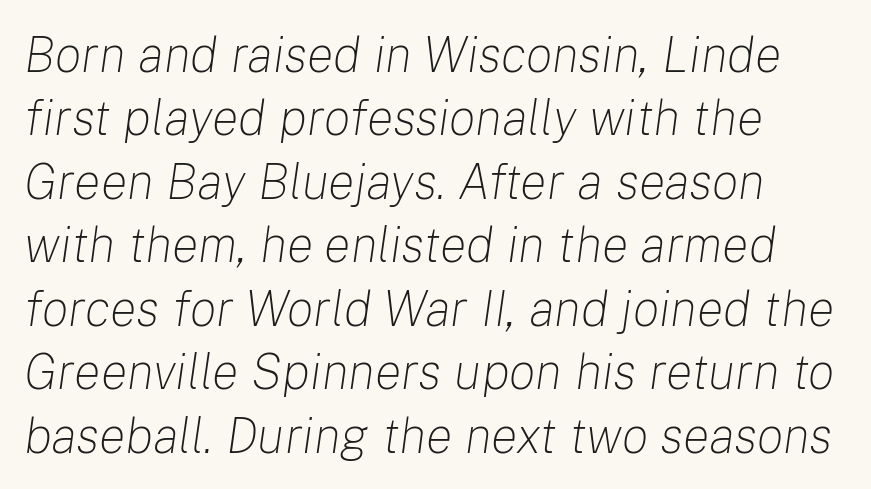
{"italic": "yes", "lean": "right", "slant_degrees": 8, "bold": "no", "weight": "light", "width": "normal", "stroke_contrast": "low", "x_height": "medium", "monospaced": "no", "underline": "no", "align": "left", "line_spacing": "normal", "line_spacing_ratio": 1.27, "letter_spacing": "normal", "letter_spacing_em": 0.0, "glyph_px": 50}
